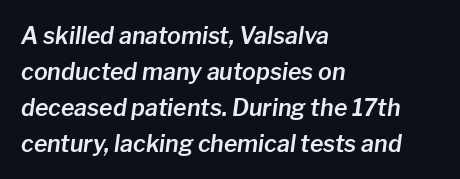
The image shows 23 px text type, italic (leaning right); set left-aligned, normal line spacing (1.56x), normal letter spacing, not underlined.
